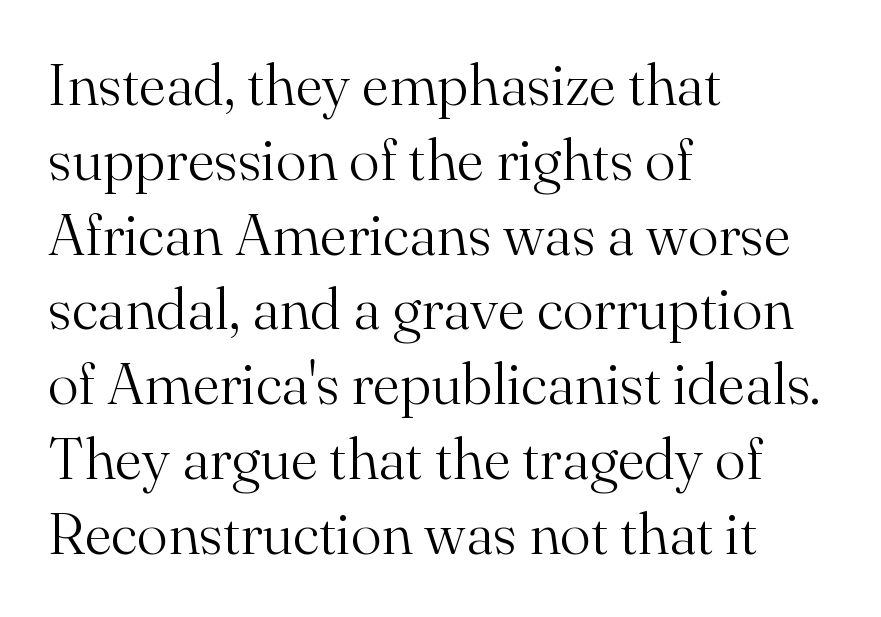
No extra tracking has been applied to these lines. Weight: in the light-to-regular range. Each line starts at the same left margin while the right side varies. The letters stand straight up with perfectly vertical stems. The passage shown is typed in a proportional face where columns would drift.
